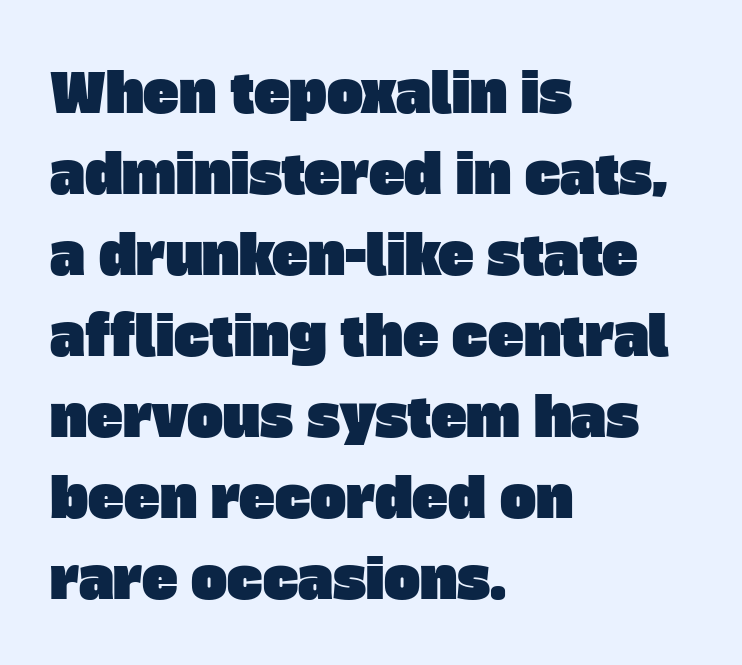
{"serif": "no", "width": "normal", "stroke_contrast": "low", "x_height": "large", "monospaced": "no", "underline": "no", "align": "left", "line_spacing": "normal", "line_spacing_ratio": 1.5, "letter_spacing": "normal", "letter_spacing_em": 0.0, "glyph_px": 54}
